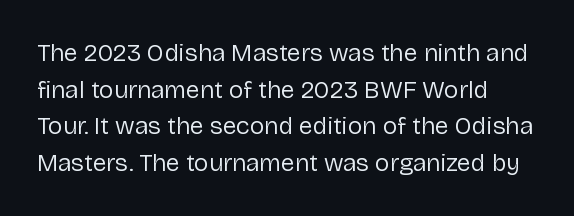
The image shows 25 px text type, upright; set normal line spacing (1.47x), normal letter spacing, not underlined.
